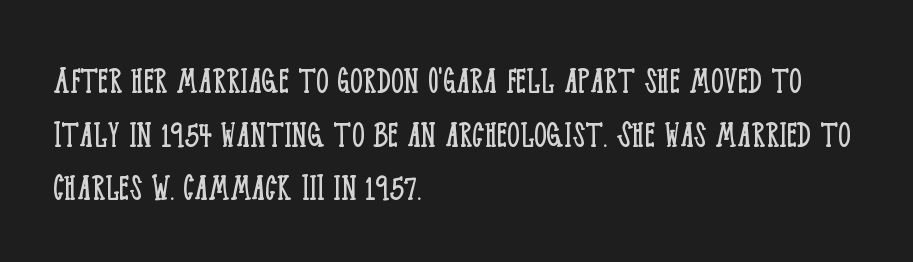
Q: Is the text bold? A: No.
Q: Is the text italic (slanted)? A: No, it is upright.
Q: Is the typeface a serif or a sans-serif typeface? A: Serif.
Q: Is the text underlined? A: No.
Q: How is the paragraph aligned? A: Left-aligned.
Q: Is the spacing between letters normal or unusually wide? A: Normal.
Q: Is the spacing between lines tight, normal or loose? A: Normal.
Q: Width (condensed, normal, or wide)? A: Condensed.
Q: Stroke contrast? A: Low.
Q: x-height? A: Large.
Q: Monospaced? A: No.
